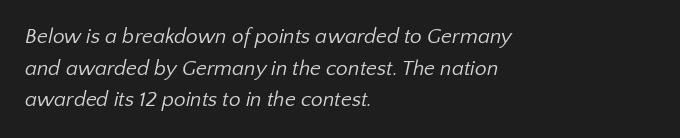
{"bold": "no", "underline": "no", "align": "left", "line_spacing": "normal", "line_spacing_ratio": 1.51, "letter_spacing": "normal", "letter_spacing_em": 0.0, "glyph_px": 21}
